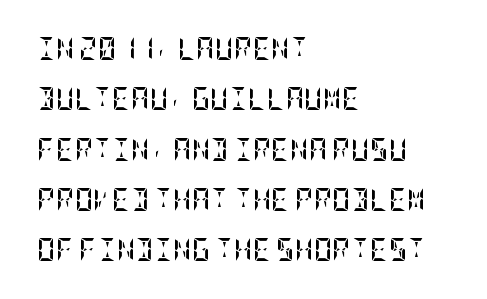
Q: Is the text bold? A: Yes.
Q: Is the text italic (slanted)? A: No, it is upright.
Q: Is the text underlined? A: No.
Q: How is the paragraph aligned? A: Left-aligned.
Q: Is the spacing between letters normal or unusually wide? A: Normal.
Q: Is the spacing between lines tight, normal or loose? A: Loose.
